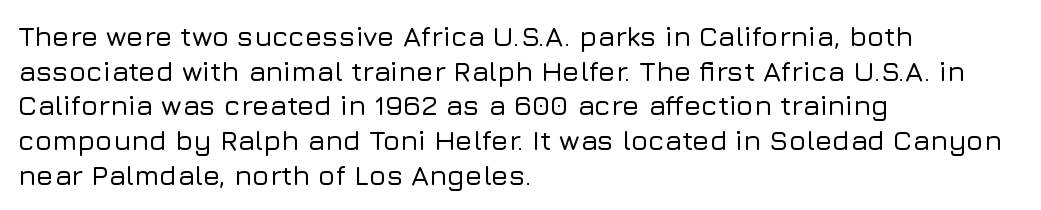
Q: Is the text italic (slanted)? A: No, it is upright.
Q: Is the typeface a serif or a sans-serif typeface? A: Sans-serif.
Q: Is the text underlined? A: No.
Q: How is the paragraph aligned? A: Left-aligned.
Q: Is the spacing between letters normal or unusually wide? A: Normal.
Q: Width (condensed, normal, or wide)? A: Normal.
Q: Stroke contrast? A: Low.
Q: x-height? A: Medium.
Q: Monospaced? A: No.
